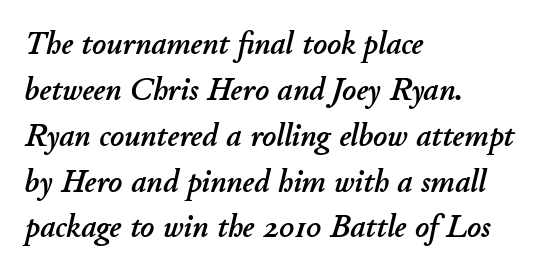
Q: Is the text italic (slanted)? A: Yes, it leans right by about 11 degrees.
Q: Is the text underlined? A: No.
Q: How is the paragraph aligned? A: Left-aligned.
Q: Is the spacing between letters normal or unusually wide? A: Normal.
Q: Is the spacing between lines tight, normal or loose? A: Normal.
Q: Width (condensed, normal, or wide)? A: Normal.
Q: Stroke contrast? A: Low.
Q: x-height? A: Small.
Q: Monospaced? A: No.
